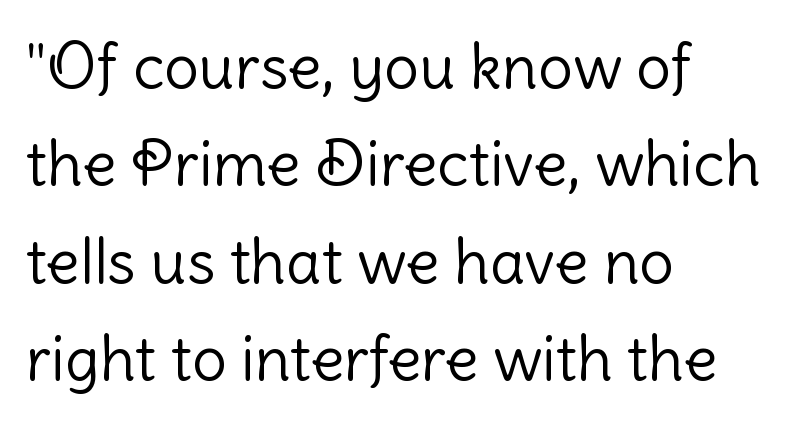
The image shows 62 px light sans-serif type, upright; set left-aligned, normal line spacing (1.57x), normal letter spacing, not underlined; low stroke contrast and a medium x-height.
